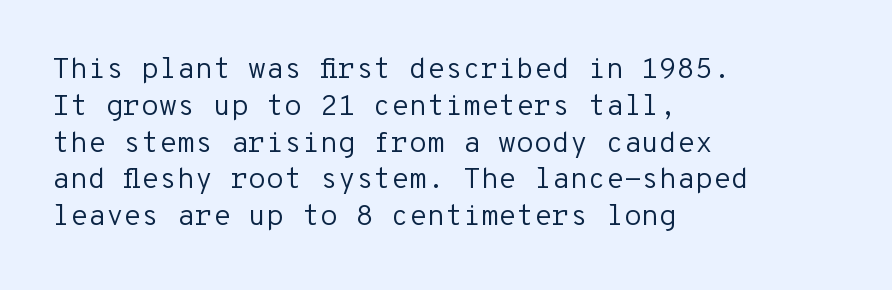
Q: Is the text bold? A: No.
Q: Is the text italic (slanted)? A: No, it is upright.
Q: Is the typeface a serif or a sans-serif typeface? A: Sans-serif.
Q: Is the text underlined? A: No.
Q: How is the paragraph aligned? A: Left-aligned.
Q: Is the spacing between letters normal or unusually wide? A: Normal.
Q: Is the spacing between lines tight, normal or loose? A: Normal.
Q: Width (condensed, normal, or wide)? A: Normal.
Q: Stroke contrast? A: Low.
Q: x-height? A: Medium.
Q: Monospaced? A: Yes.
